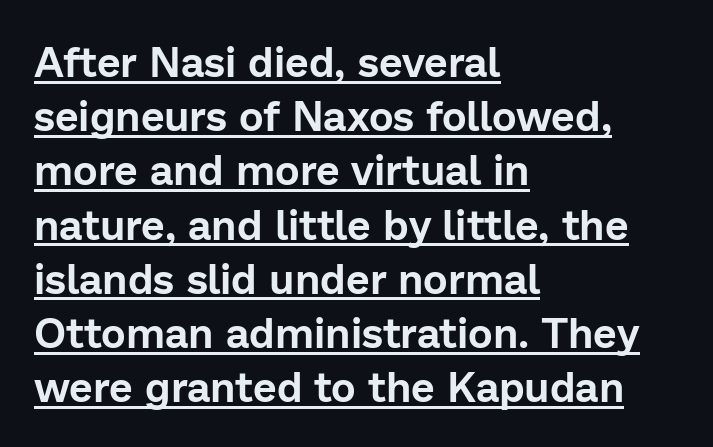
{"serif": "no", "italic": "no", "width": "normal", "stroke_contrast": "low", "x_height": "medium", "monospaced": "no", "underline": "yes", "align": "left", "line_spacing": "normal", "line_spacing_ratio": 1.29, "letter_spacing": "normal", "letter_spacing_em": 0.0, "glyph_px": 42}
